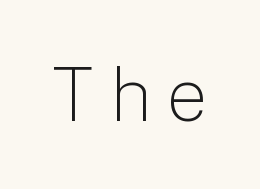
Q: Is the text bold? A: No.
Q: Is the text italic (slanted)? A: No, it is upright.
Q: Is the typeface a serif or a sans-serif typeface? A: Sans-serif.
Q: Is the text underlined? A: No.
Q: Is the spacing between letters normal or unusually wide? A: Unusually wide.
Q: Width (condensed, normal, or wide)? A: Normal.
Q: Stroke contrast? A: Low.
Q: x-height? A: Medium.
Q: Monospaced? A: No.
